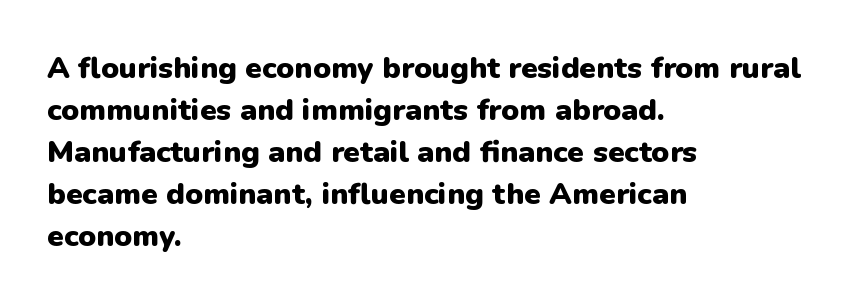
The typesetter chose a ragged-right arrangement here. Set as a true bold cut, around the 700 mark. Characters follow at the spacing the type designer built in. Looks like regular typesetting: each glyph gets only the width it needs. No feet cap the strokes, marking this as sans-serif type.
